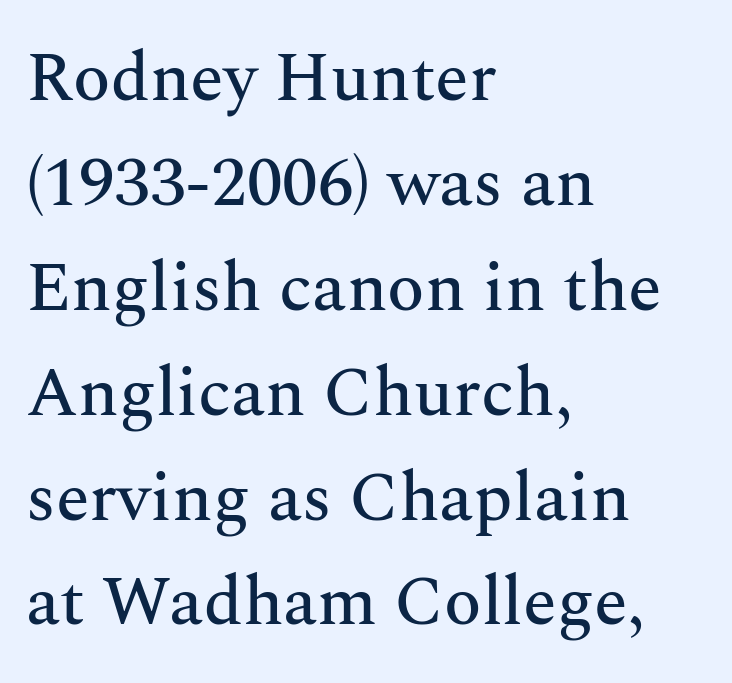
The image shows 69 px serif type, upright; set left-aligned, normal line spacing (1.52x), normal letter spacing, not underlined; medium stroke contrast and a medium x-height.
